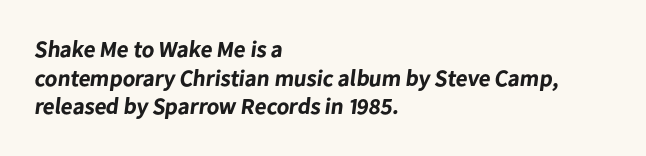
Q: Is the text bold? A: Yes.
Q: Is the text underlined? A: No.
Q: How is the paragraph aligned? A: Left-aligned.
Q: Is the spacing between letters normal or unusually wide? A: Normal.
Q: Is the spacing between lines tight, normal or loose? A: Normal.
